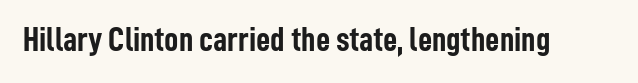
The space directly below the letters is spotless. Here the designer chose a conventional face with non-uniform glyph widths. A roman cut, with each character standing at attention. Spacing between characters is what you'd get straight out of the box. Each glyph is drawn with heavy, bold strokes. I'd call this a sans setting — the letters go barefoot.
